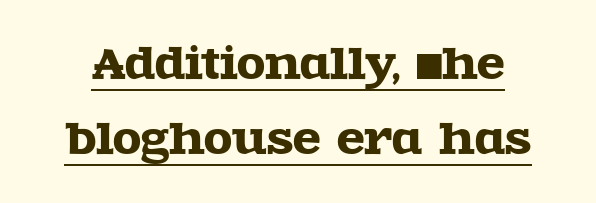
The image shows 41 px wide serif type, upright; set line spacing 1.84x, normal letter spacing, underlined; a large x-height.
